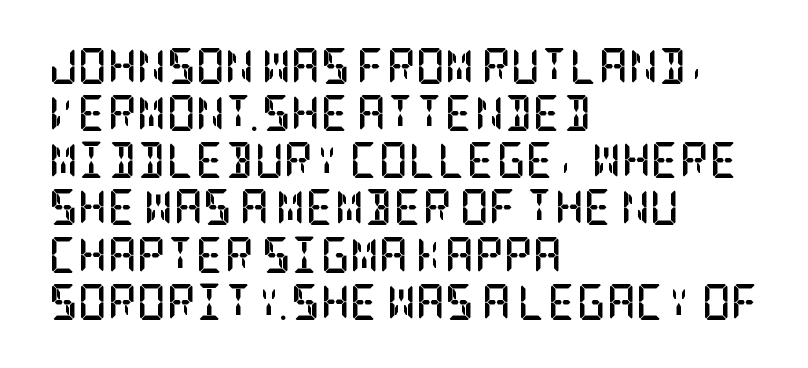
{"serif": "yes", "italic": "no", "bold": "yes", "weight": "semibold", "width": "condensed", "stroke_contrast": "low", "x_height": "large", "underline": "no", "align": "left", "line_spacing": "normal", "line_spacing_ratio": 1.31, "letter_spacing": "normal", "letter_spacing_em": 0.0, "glyph_px": 36}
